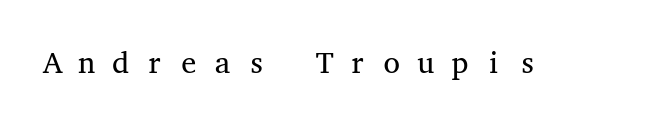
{"serif": "yes", "italic": "no", "bold": "no", "weight": "regular", "width": "wide", "stroke_contrast": "medium", "x_height": "medium", "monospaced": "yes", "underline": "no", "letter_spacing": "wide", "letter_spacing_em": 0.35, "glyph_px": 30}
